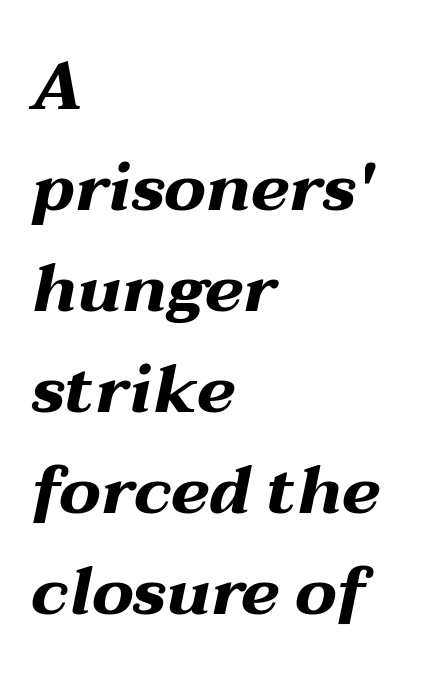
Q: Is the text bold? A: Yes.
Q: Is the text italic (slanted)? A: Yes, it leans right by about 12 degrees.
Q: Is the text underlined? A: No.
Q: How is the paragraph aligned? A: Left-aligned.
Q: Is the spacing between letters normal or unusually wide? A: Normal.
Q: Is the spacing between lines tight, normal or loose? A: Normal.
Q: Width (condensed, normal, or wide)? A: Wide.
Q: Stroke contrast? A: Medium.
Q: x-height? A: Medium.
Q: Monospaced? A: No.
